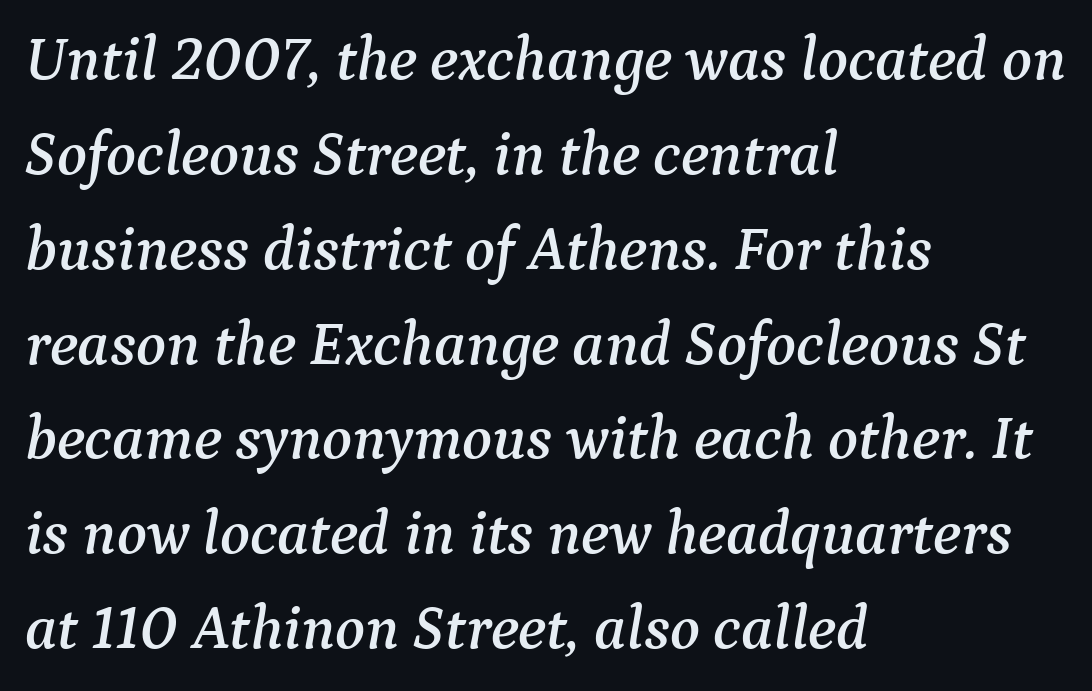
{"serif": "yes", "italic": "yes", "lean": "right", "slant_degrees": 9, "width": "normal", "stroke_contrast": "medium", "x_height": "medium", "monospaced": "no", "underline": "no", "align": "left", "line_spacing": "normal", "line_spacing_ratio": 1.53, "letter_spacing": "normal", "letter_spacing_em": 0.0, "glyph_px": 62}
